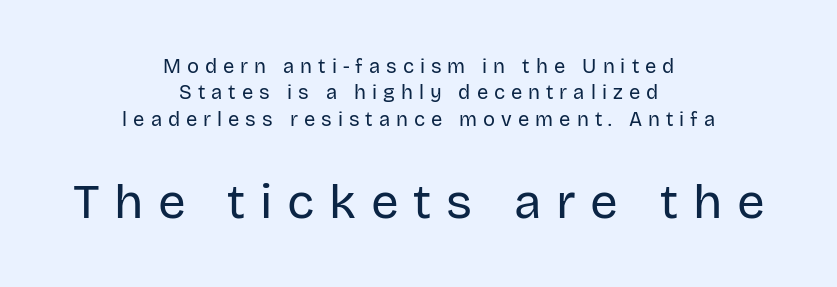
Summary of vertical rhythm: regular, with standard interline spacing. This sample uses expanded letter spacing, leaving extra air between glyphs. No feet cap the strokes, marking this as sans-serif type. The axis of the letterforms is exactly vertical. Is the block centered? Yes — each line is placed symmetrically about the middle. The characters are drawn with everyday or finer stroke widths.
